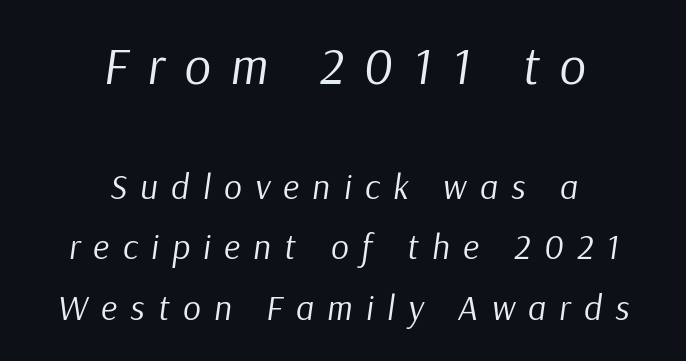
Q: Is the text bold? A: No.
Q: Is the text italic (slanted)? A: Yes, it leans right by about 9 degrees.
Q: Is the text underlined? A: No.
Q: How is the paragraph aligned? A: Centered.
Q: Is the spacing between letters normal or unusually wide? A: Unusually wide.
Q: Which block of text is set in a larger size, the first (top) or the second (bottom)? A: The first (top) one.
Q: Width (condensed, normal, or wide)? A: Normal.
Q: Stroke contrast? A: Low.
Q: x-height? A: Medium.
Q: Monospaced? A: No.
